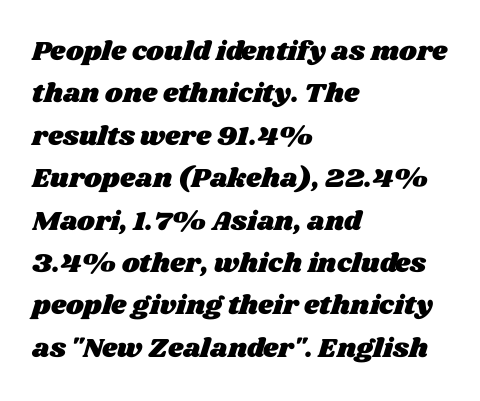
The compositor pushed each line to the left boundary. The passage shown stacks its lines at a standard gap. You could call the tracking neutral — neither tight nor loose. The string is rendered with underlining switched off.
